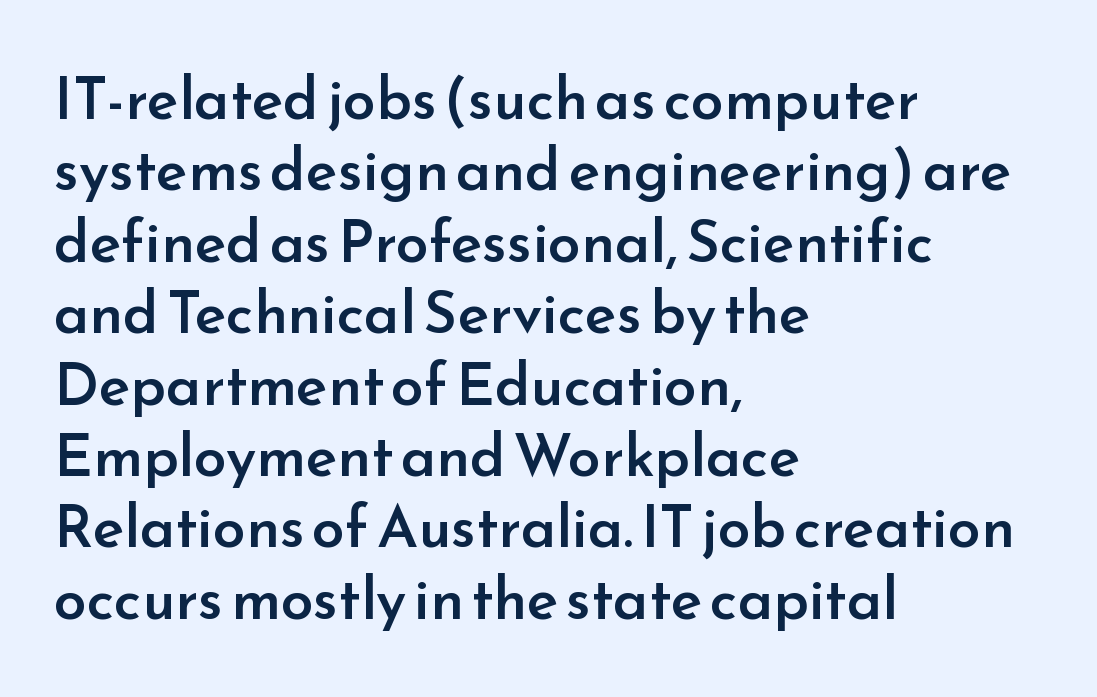
The image shows 59 px semibold sans-serif type, upright; set left-aligned, line spacing 1.21x, normal letter spacing, not underlined; low stroke contrast and a small x-height.
